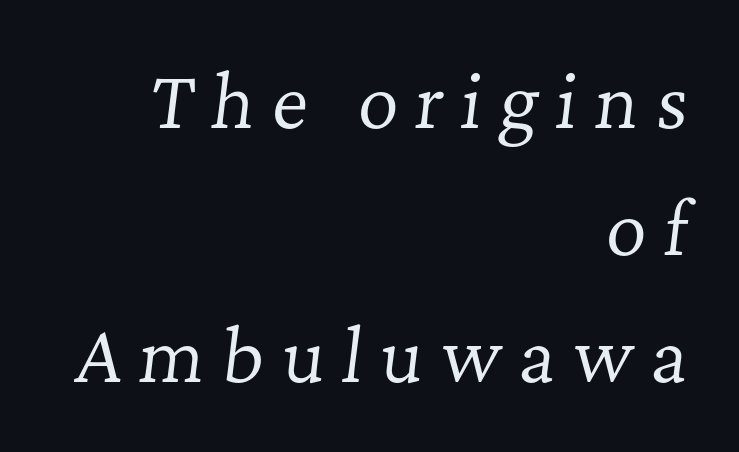
The image shows 71 px regular-weight serif type, italic (leaning right); set right-aligned, line spacing 1.79x, unusually wide letter spacing (+0.24 em), not underlined; low stroke contrast and a medium x-height.
